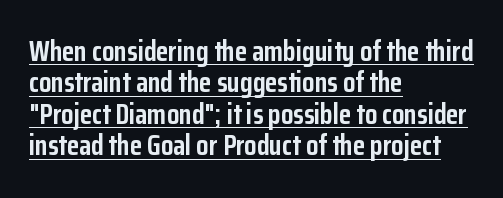
Q: Is the text bold? A: Yes.
Q: Is the text italic (slanted)? A: No, it is upright.
Q: Is the typeface a serif or a sans-serif typeface? A: Sans-serif.
Q: Is the text underlined? A: Yes.
Q: How is the paragraph aligned? A: Left-aligned.
Q: Is the spacing between letters normal or unusually wide? A: Normal.
Q: Is the spacing between lines tight, normal or loose? A: Tight.
Q: Width (condensed, normal, or wide)? A: Condensed.
Q: Stroke contrast? A: Low.
Q: x-height? A: Medium.
Q: Monospaced? A: No.
